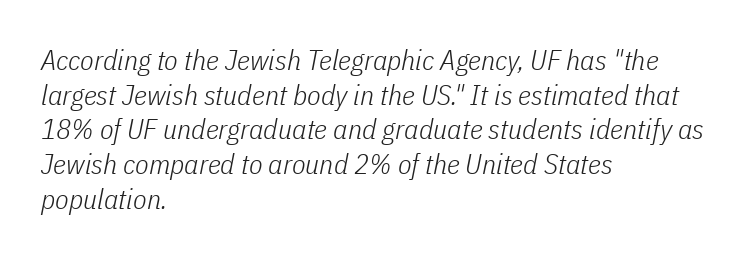
{"italic": "yes", "lean": "right", "slant_degrees": 11, "bold": "no", "weight": "light", "width": "condensed", "stroke_contrast": "low", "x_height": "medium", "monospaced": "no", "underline": "no", "align": "left", "line_spacing_ratio": 1.24, "letter_spacing": "normal", "letter_spacing_em": 0.0, "glyph_px": 28}
